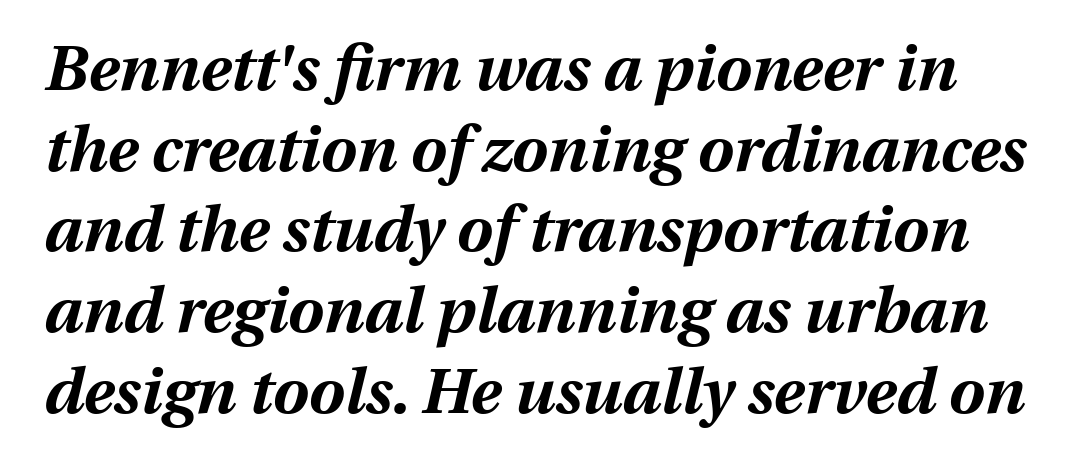
Q: Is the text bold? A: Yes.
Q: Is the text italic (slanted)? A: Yes, it leans right by about 13 degrees.
Q: Is the text underlined? A: No.
Q: Is the spacing between letters normal or unusually wide? A: Normal.
Q: Is the spacing between lines tight, normal or loose? A: Normal.
Q: Width (condensed, normal, or wide)? A: Normal.
Q: Stroke contrast? A: Medium.
Q: x-height? A: Medium.
Q: Monospaced? A: No.
